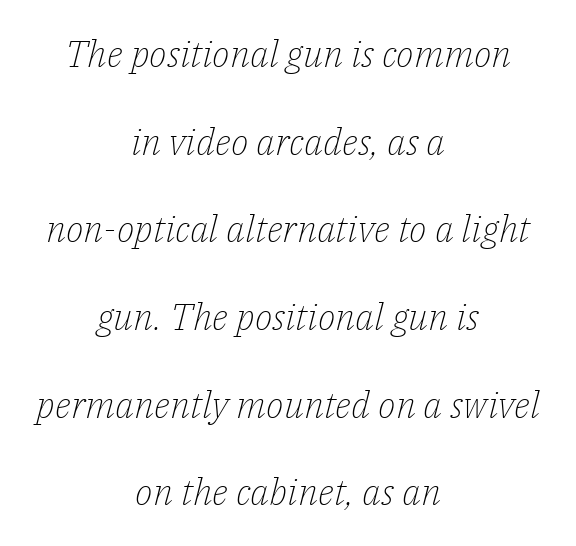
{"serif": "yes", "italic": "yes", "lean": "right", "slant_degrees": 14, "bold": "no", "weight": "light", "width": "normal", "stroke_contrast": "low", "x_height": "medium", "monospaced": "no", "underline": "no", "align": "center", "line_spacing": "loose", "line_spacing_ratio": 2.37, "letter_spacing": "normal", "letter_spacing_em": 0.0, "glyph_px": 37}
